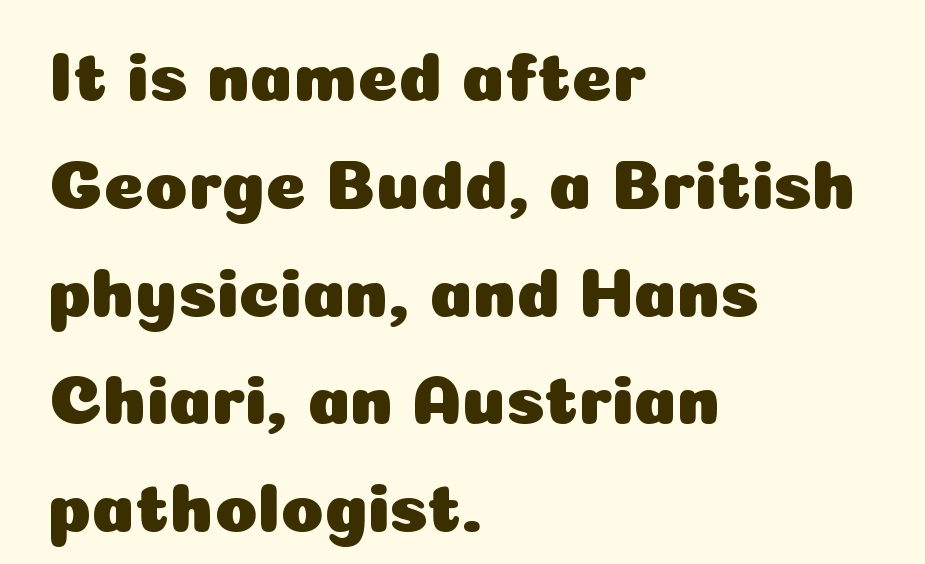
Each line starts at the same left margin while the right side varies. The tracking reads as untouched default to a designer's eye. Think of a printed novel: that variable character pitch is what you see here. Look at the bottom of the vertical strokes: they stop flat, with no serifs. The font's upright variant was chosen for this text.
